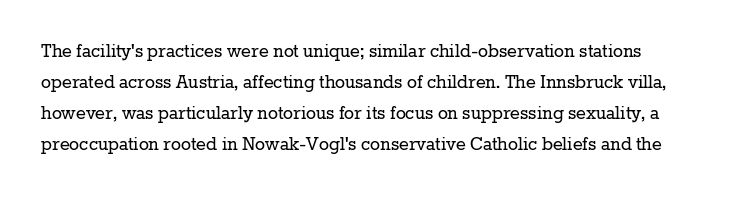
The image shows 21 px text type, upright; set normal line spacing (1.48x), normal letter spacing, not underlined.
